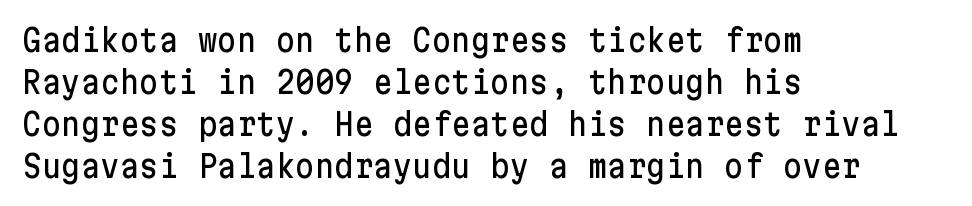
Q: Is the text italic (slanted)? A: No, it is upright.
Q: Is the typeface a serif or a sans-serif typeface? A: Sans-serif.
Q: Is the text underlined? A: No.
Q: How is the paragraph aligned? A: Left-aligned.
Q: Is the spacing between letters normal or unusually wide? A: Normal.
Q: Is the spacing between lines tight, normal or loose? A: Normal.
Q: Width (condensed, normal, or wide)? A: Normal.
Q: Stroke contrast? A: Low.
Q: x-height? A: Medium.
